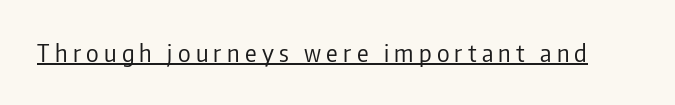
{"italic": "no", "bold": "no", "underline": "yes", "letter_spacing": "wide", "letter_spacing_em": 0.22, "glyph_px": 24}
